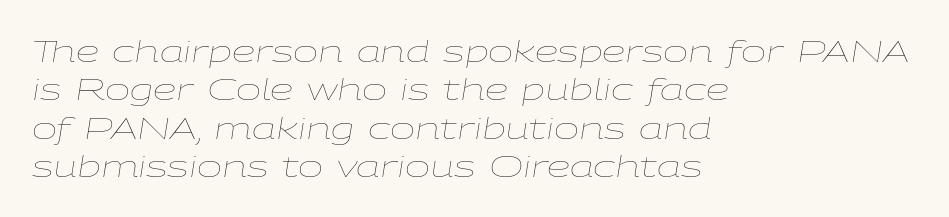
Is the block centered? No — it sits flush against the left margin. Summary of weight: not heavy and not bold. Tall strokes in this sample are angled rather than plumb. Do the characters align in a grid? No, the font is proportional. Evenly set lines give the paragraph a standard silhouette. Nothing unusual about the tracking: characters are spaced as the font intends.
